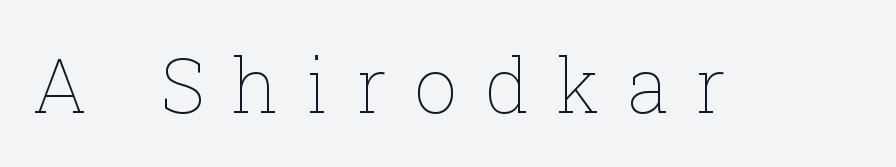
The image shows 76 px thin type, upright; set unusually wide letter spacing (+0.36 em), not underlined; low stroke contrast and a medium x-height.
